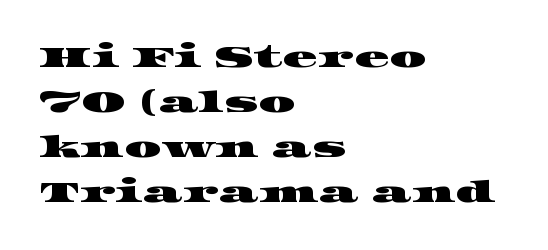
The image shows 29 px wide serif type; set left-aligned, normal line spacing (1.55x), normal letter spacing, not underlined; high stroke contrast and a large x-height.
